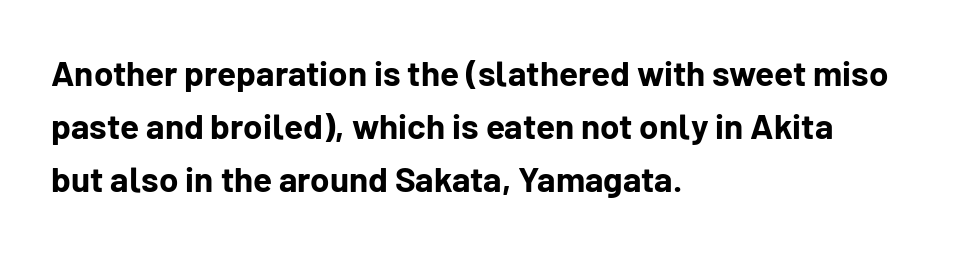
Q: Is the text bold? A: Yes.
Q: Is the text italic (slanted)? A: No, it is upright.
Q: Is the typeface a serif or a sans-serif typeface? A: Sans-serif.
Q: Is the text underlined? A: No.
Q: How is the paragraph aligned? A: Left-aligned.
Q: Is the spacing between letters normal or unusually wide? A: Normal.
Q: Is the spacing between lines tight, normal or loose? A: Normal.
Q: Width (condensed, normal, or wide)? A: Normal.
Q: Stroke contrast? A: Low.
Q: x-height? A: Medium.
Q: Monospaced? A: No.
